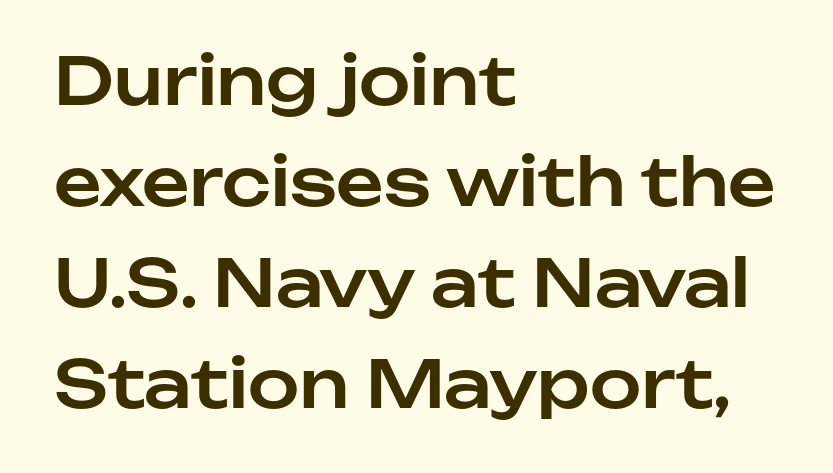
The image shows 66 px sans-serif type, upright; set left-aligned, normal line spacing (1.53x), normal letter spacing, not underlined; low stroke contrast and a medium x-height.
